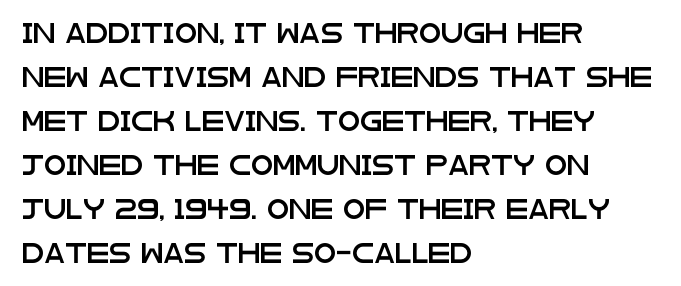
The image shows 20 px text type, upright; set left-aligned, loose line spacing (2.2x), normal letter spacing, not underlined.
